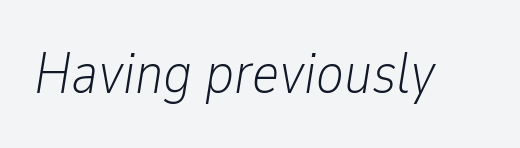
{"italic": "yes", "lean": "right", "slant_degrees": 9, "bold": "no", "weight": "light", "width": "condensed", "stroke_contrast": "low", "x_height": "medium", "monospaced": "no", "underline": "no", "letter_spacing": "normal", "letter_spacing_em": 0.0, "glyph_px": 58}
